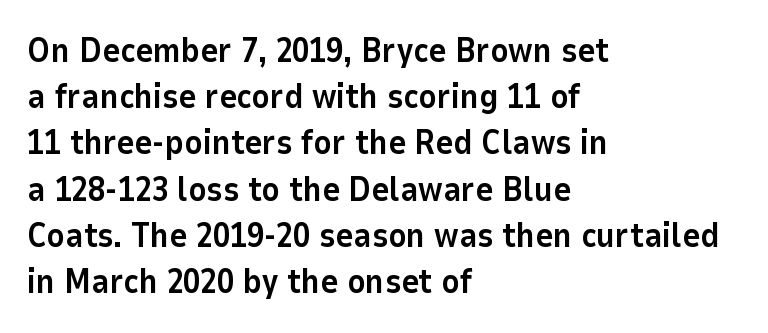
The vertical gap from one line to the next is medium. The rendering uses natural spacing where letterforms have individual widths. If you drew a line through each stem, it would be perfectly vertical. The passage shown has conventional tracking throughout. Lines of text with bare space underneath. To sum up the face: it is a sans, with no serifs.
